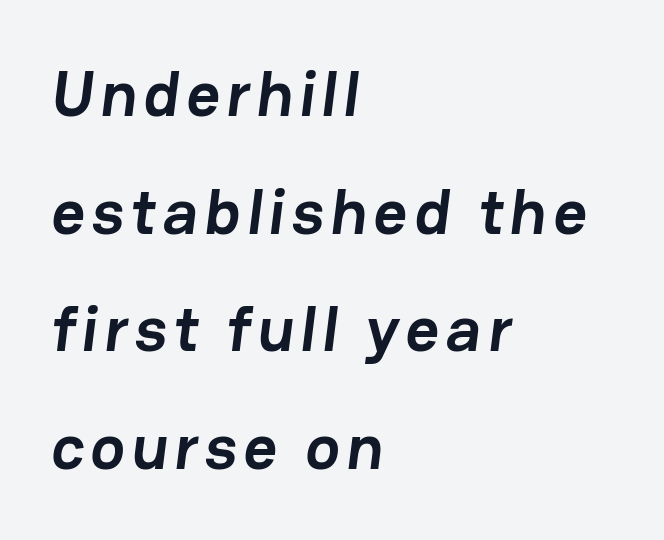
{"serif": "no", "bold": "yes", "weight": "semibold", "width": "normal", "stroke_contrast": "low", "x_height": "medium", "monospaced": "no", "underline": "no", "align": "left", "line_spacing_ratio": 1.81, "glyph_px": 65}
